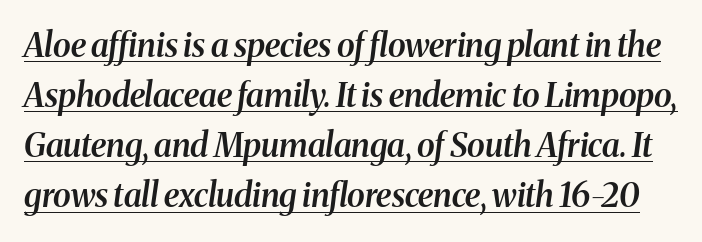
Looks like someone drew a line under every word here. The rendering uses natural spacing where letterforms have individual widths. As a designer I'd log this as weight 600, semibold. Notice how descenders clear the ascenders below comfortably — that's standard leading. Nothing unusual about the tracking: characters are spaced as the font intends. These lines are composed in type with serifs.
